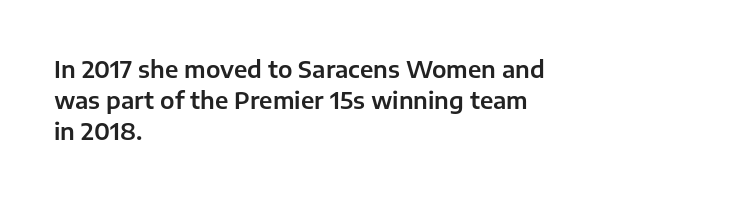
The image shows 23 px text type, upright; set left-aligned, normal line spacing (1.34x), normal letter spacing, not underlined.
